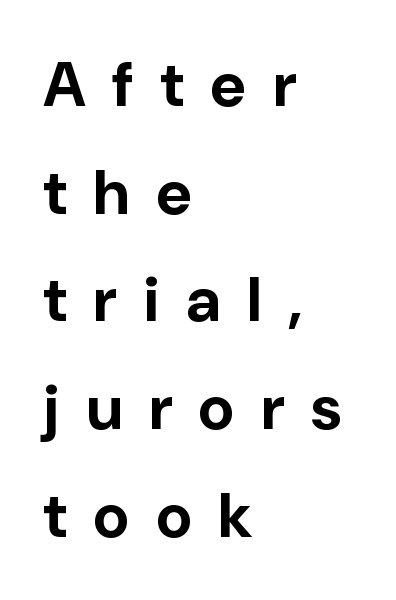
Q: Is the text bold? A: Yes.
Q: Is the text italic (slanted)? A: No, it is upright.
Q: Is the typeface a serif or a sans-serif typeface? A: Sans-serif.
Q: Is the text underlined? A: No.
Q: How is the paragraph aligned? A: Left-aligned.
Q: Is the spacing between letters normal or unusually wide? A: Unusually wide.
Q: Width (condensed, normal, or wide)? A: Normal.
Q: Stroke contrast? A: Low.
Q: x-height? A: Medium.
Q: Monospaced? A: No.
